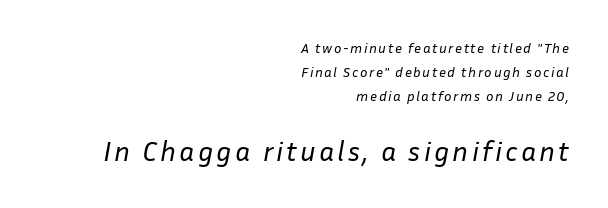
The image shows 28 px regular-weight type, italic (leaning right); set right-aligned, line spacing 1.71x, not underlined; the second (bottom) block is 2.0x larger; low stroke contrast and a medium x-height.
